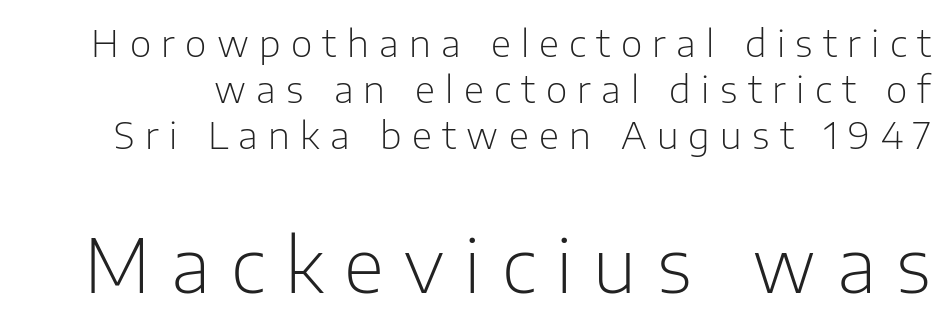
A typesetter would call this leading conventional body-copy spacing. Compared with typical body copy, the letter spacing here is much looser. You could not count columns in this text — the font is proportionally spaced. Descenders are the only things crossing below the line. The face used here appears at its bigger size in the lower chunk.
